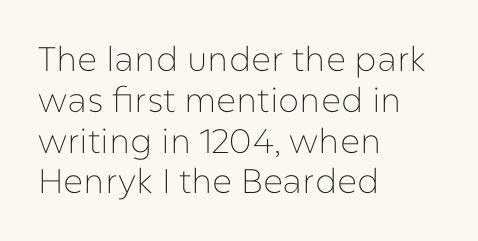
{"serif": "no", "italic": "no", "bold": "no", "weight": "thin", "width": "normal", "stroke_contrast": "low", "x_height": "medium", "monospaced": "no", "underline": "no", "align": "left", "line_spacing_ratio": 1.2, "letter_spacing": "normal", "letter_spacing_em": 0.0, "glyph_px": 34}
